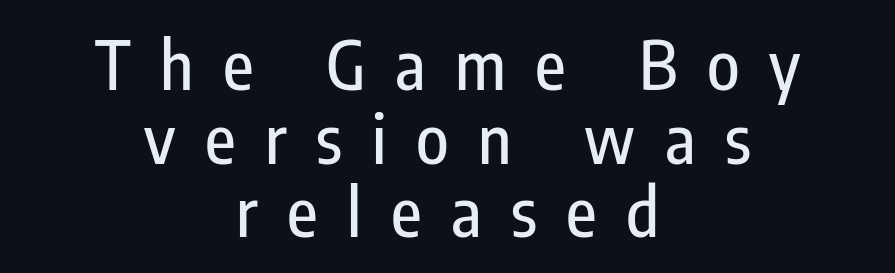
Q: Is the text italic (slanted)? A: No, it is upright.
Q: Is the typeface a serif or a sans-serif typeface? A: Sans-serif.
Q: Is the text underlined? A: No.
Q: How is the paragraph aligned? A: Centered.
Q: Is the spacing between letters normal or unusually wide? A: Unusually wide.
Q: Is the spacing between lines tight, normal or loose? A: Tight.
Q: Width (condensed, normal, or wide)? A: Condensed.
Q: Stroke contrast? A: Low.
Q: x-height? A: Medium.
Q: Monospaced? A: No.
